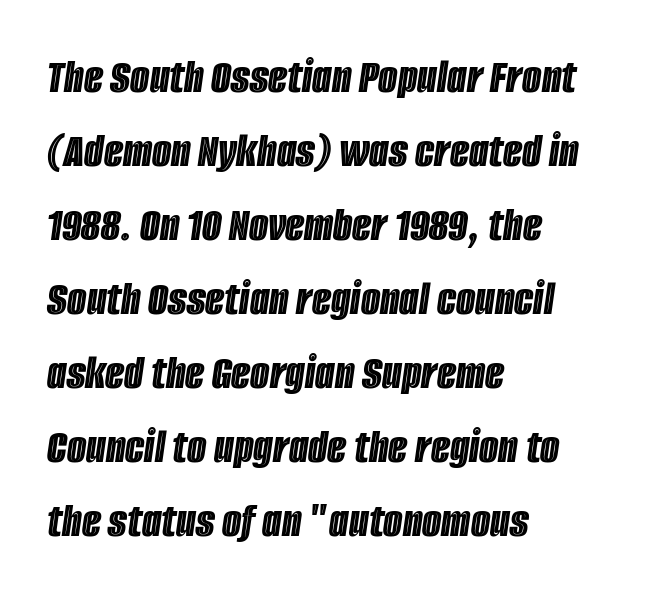
The image shows 50 px condensed type, italic (leaning right); set left-aligned, normal line spacing (1.48x), normal letter spacing, not underlined; a large x-height.
